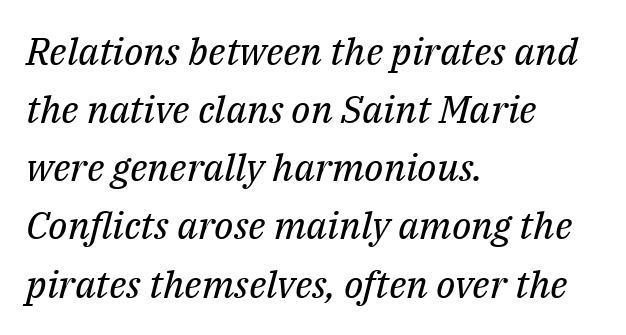
{"serif": "yes", "italic": "yes", "lean": "right", "slant_degrees": 14, "bold": "no", "weight": "regular", "width": "normal", "stroke_contrast": "medium", "x_height": "medium", "monospaced": "no", "underline": "no", "align": "left", "line_spacing": "normal", "line_spacing_ratio": 1.53, "letter_spacing": "normal", "letter_spacing_em": 0.0, "glyph_px": 38}
